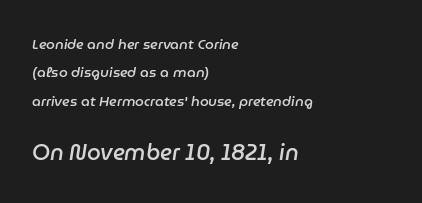
Q: Is the text bold? A: Semi-bold.
Q: Is the text italic (slanted)? A: Yes, it leans right by about 9 degrees.
Q: Is the text underlined? A: No.
Q: How is the paragraph aligned? A: Left-aligned.
Q: Is the spacing between letters normal or unusually wide? A: Normal.
Q: Is the spacing between lines tight, normal or loose? A: Loose.
Q: Which block of text is set in a larger size, the first (top) or the second (bottom)? A: The second (bottom) one.
